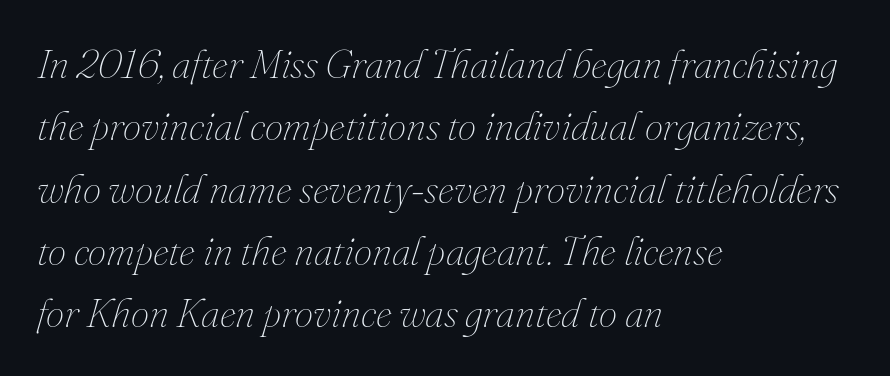
A quiet, ordinary-to-light weight characterises the typeface. Horizontal bands of white between lines are of average thickness. The rag falls on the right side of this text block. Underlining? Definitely not there. A typesetter would mark this as italic.
